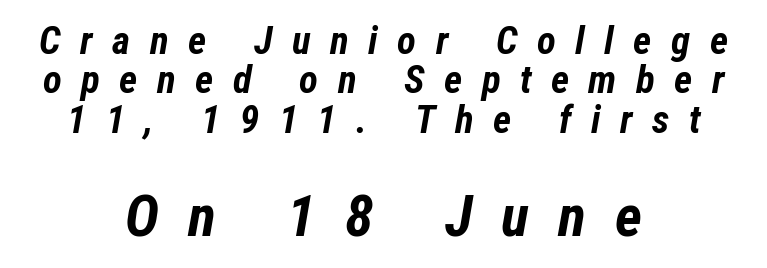
Is this a fixed-width face? No — the glyphs have proportional, varying widths. You can tell it's italic because the verticals aren't actually vertical. The passage is arranged like a title page — every line centered. Does the weight exceed regular? Yes, all the way to bold.
